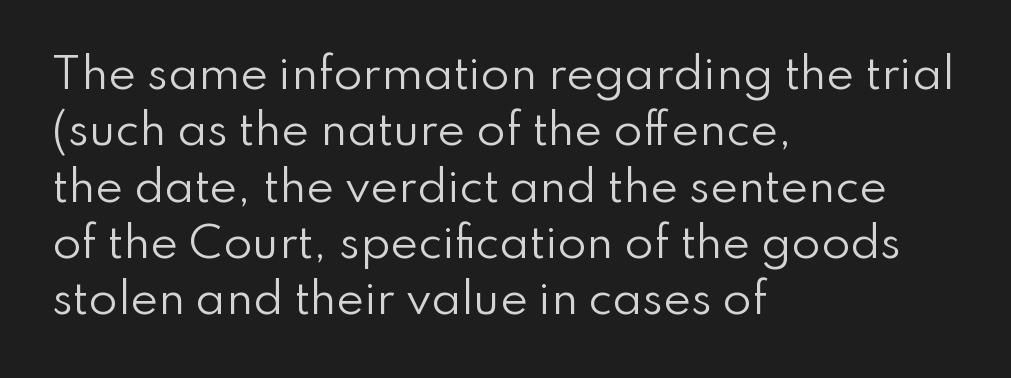
{"serif": "no", "italic": "no", "bold": "no", "weight": "regular", "width": "normal", "stroke_contrast": "low", "x_height": "small", "monospaced": "no", "underline": "no", "align": "left", "line_spacing": "normal", "line_spacing_ratio": 1.34, "letter_spacing": "normal", "letter_spacing_em": 0.0, "glyph_px": 42}
